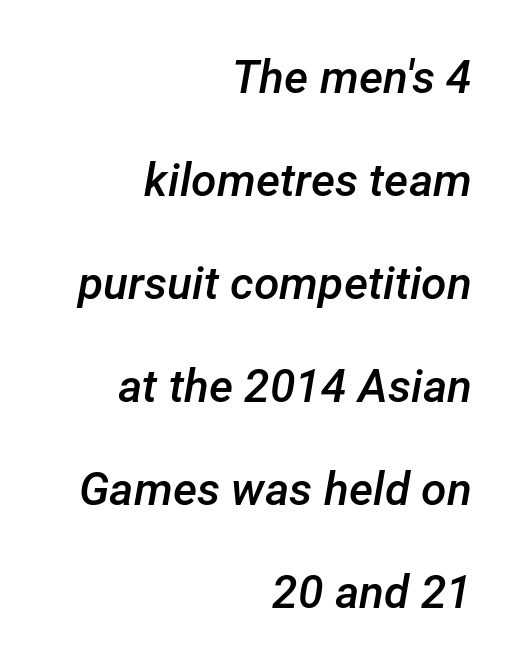
Here the designer chose a conventional face with non-uniform glyph widths. Slant detected: the letters are inclined. Caption: semibold face, moderately heavy strokes. Check under the words: just untouched page. Every row of glyphs terminates at an identical x-position on the right.
